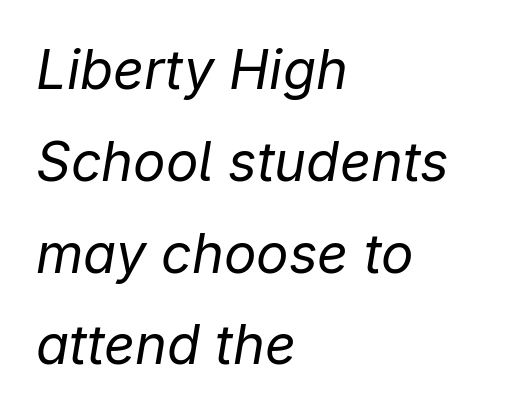
The image shows 54 px regular-weight type, italic (leaning right); set left-aligned, normal line spacing (1.7x), normal letter spacing, not underlined; low stroke contrast and a medium x-height.
